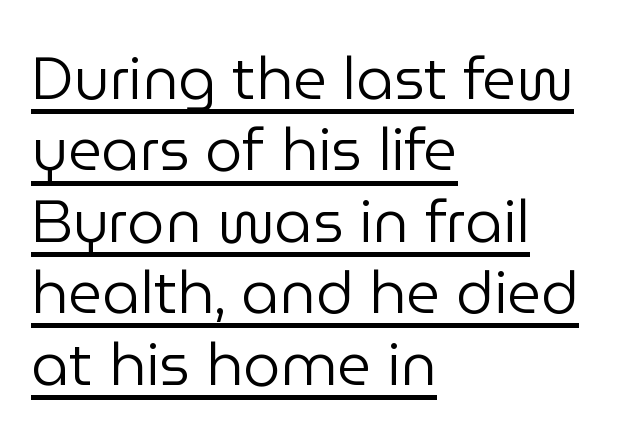
The lettering holds an erect, upright posture throughout. Character widths vary here, with narrow letters taking less room than wide ones. Each line starts at the same left margin while the right side varies. The type family on display is of the sans-serif kind. Stroke mass is kept to a normal reading level or below. Students, observe the line beneath the letters — that is underlining.
